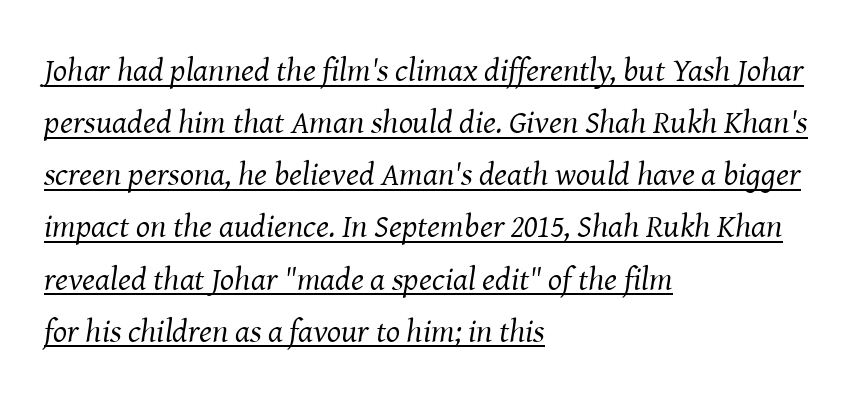
Proportional: the letters do not fall into vertical columns. The face looks like a standard text weight, possibly lighter. Honestly, the letter spacing is just normal — you wouldn't notice it. Regarding leading, the lines here are spaced in the standard way. Line beginnings align vertically; line endings do not.
